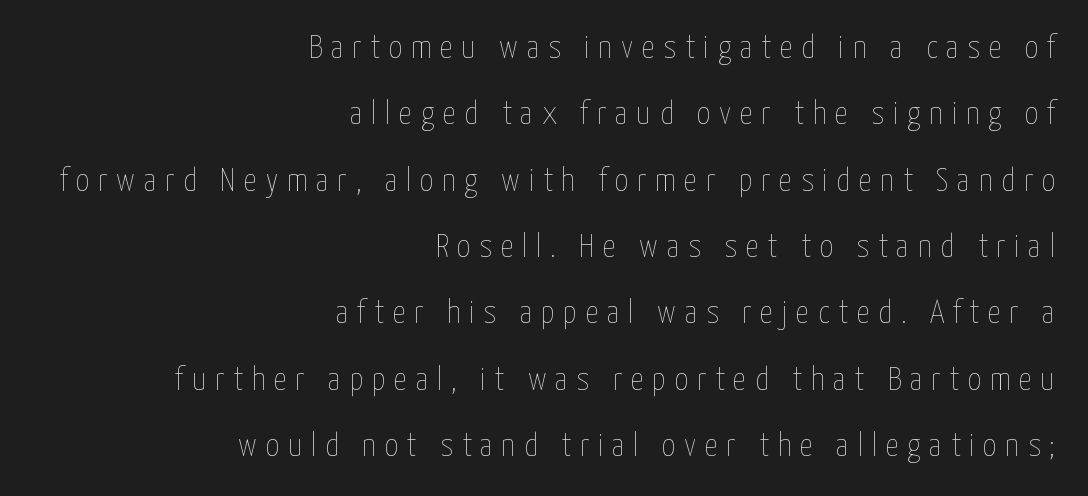
Loose tracking; the words dissolve into strings of separated letters. Compared with typical paragraphs, the rows here are farther apart. The passage shown is not bold in any degree. A typesetter would call this proportional, since set widths differ per character. The lines in this sample share a right terminus and differ only in where they begin.
